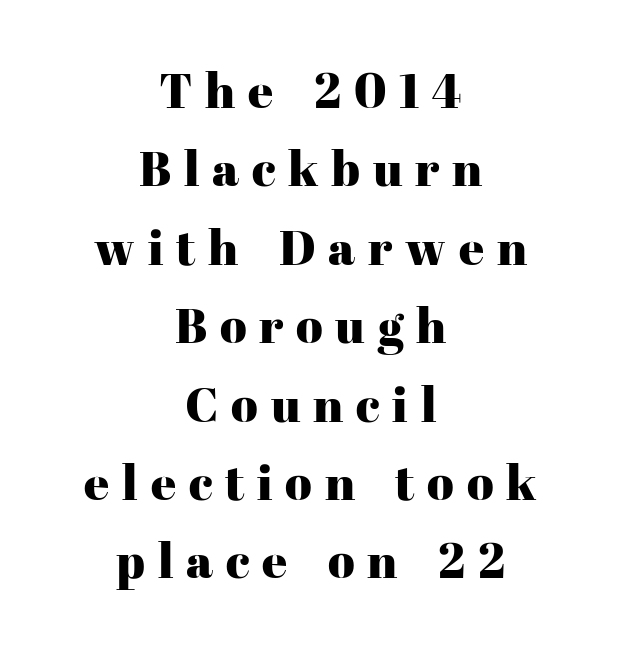
The image shows 49 px serif type, upright; set centered, normal line spacing (1.6x), unusually wide letter spacing (+0.26 em), not underlined; high stroke contrast and a medium x-height.
